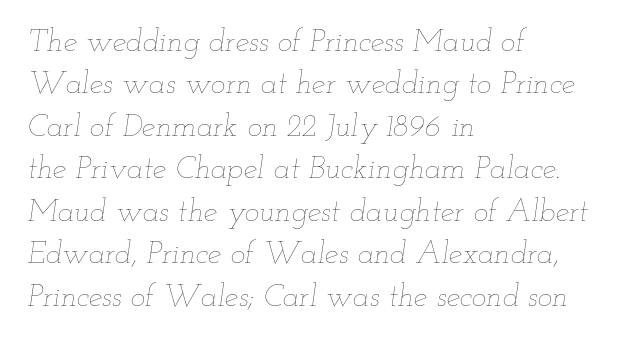
Q: Is the text bold? A: No.
Q: Is the text italic (slanted)? A: Yes, it leans right by about 12 degrees.
Q: Is the text underlined? A: No.
Q: How is the paragraph aligned? A: Left-aligned.
Q: Is the spacing between letters normal or unusually wide? A: Normal.
Q: Is the spacing between lines tight, normal or loose? A: Normal.
Q: Width (condensed, normal, or wide)? A: Wide.
Q: Stroke contrast? A: Low.
Q: x-height? A: Small.
Q: Monospaced? A: No.
